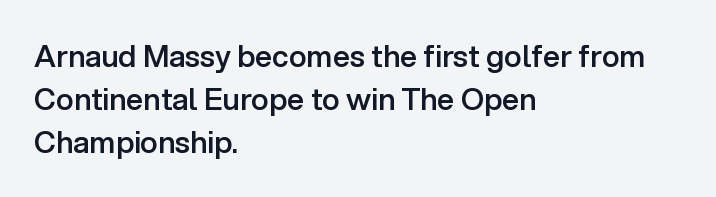
The image shows 30 px semibold sans-serif type, upright; set left-aligned, normal line spacing (1.43x), normal letter spacing, not underlined; low stroke contrast and a medium x-height.
